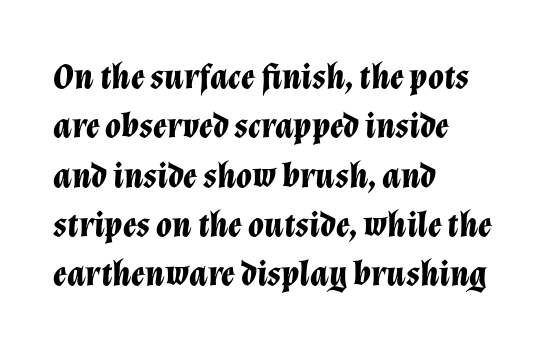
The line texture is even and compact thanks to regular tracking. Here the designer chose a conventional face with non-uniform glyph widths. Normally led — the rows are evenly, conventionally spaced. An italicized treatment has been applied to the whole sample.
